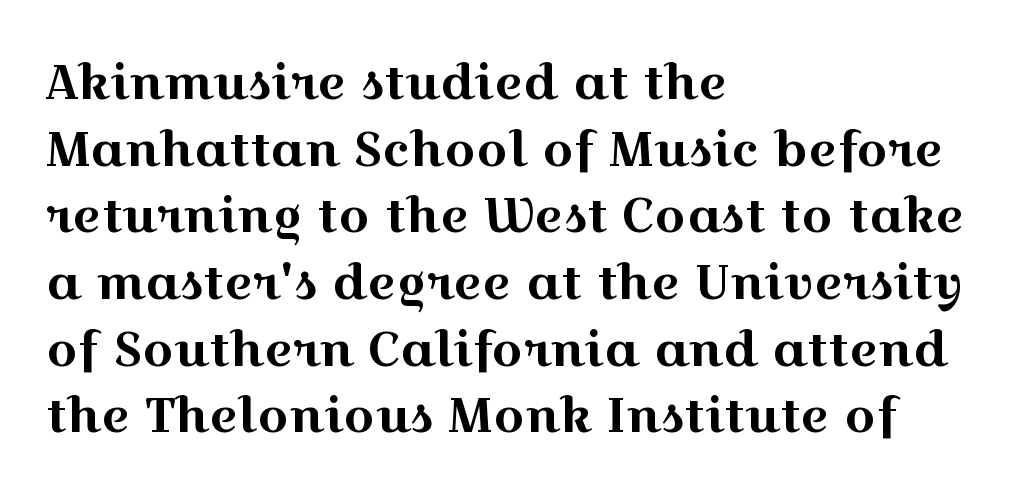
{"serif": "yes", "italic": "no", "width": "wide", "x_height": "medium", "monospaced": "no", "underline": "no", "align": "left", "line_spacing": "normal", "line_spacing_ratio": 1.36, "letter_spacing": "normal", "letter_spacing_em": 0.0, "glyph_px": 49}
